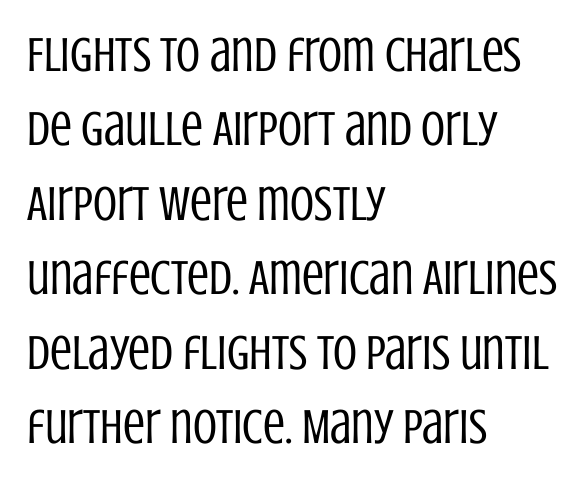
{"serif": "no", "italic": "no", "bold": "no", "weight": "regular", "width": "condensed", "stroke_contrast": "low", "x_height": "large", "monospaced": "no", "underline": "no", "align": "left", "line_spacing": "normal", "line_spacing_ratio": 1.52, "letter_spacing": "normal", "letter_spacing_em": 0.0, "glyph_px": 49}
